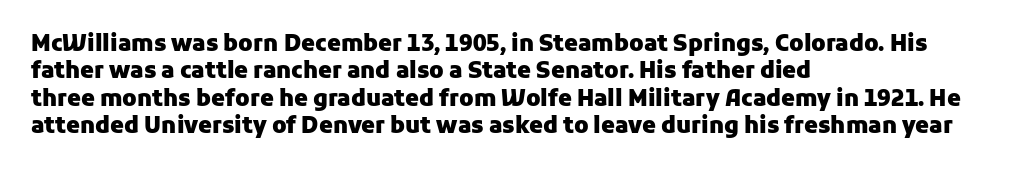
Only glyphs here, with clear space below each row. The type sits square on the baseline with zero lean. Short note: letters normally spaced. Summary of vertical rhythm: regular, with standard interline spacing. Thick stems and heavy bowls — unmistakably bold. Short and long lines alike share a common starting point at left.
